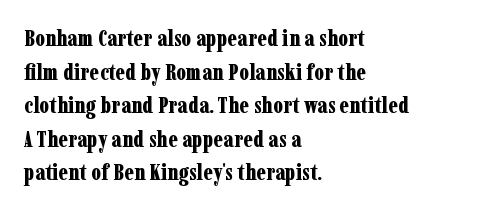
Q: Is the text bold? A: Yes.
Q: Is the text italic (slanted)? A: No, it is upright.
Q: Is the text underlined? A: No.
Q: How is the paragraph aligned? A: Left-aligned.
Q: Is the spacing between letters normal or unusually wide? A: Normal.
Q: Is the spacing between lines tight, normal or loose? A: Normal.
